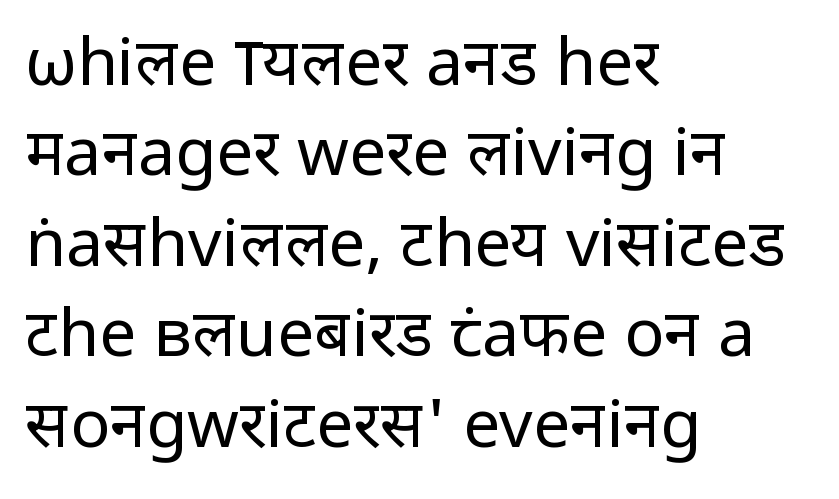
{"serif": "no", "italic": "no", "bold": "no", "weight": "regular", "width": "normal", "stroke_contrast": "low", "x_height": "medium", "monospaced": "no", "underline": "no", "align": "left", "line_spacing": "normal", "line_spacing_ratio": 1.37, "letter_spacing": "normal", "letter_spacing_em": 0.0, "glyph_px": 66}
